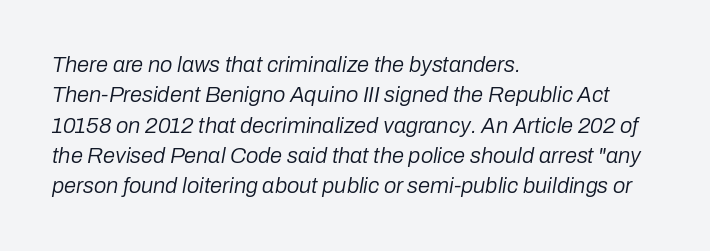
{"italic": "yes", "lean": "right", "slant_degrees": 10, "bold": "no", "underline": "no", "align": "left", "line_spacing": "normal", "line_spacing_ratio": 1.38, "letter_spacing": "normal", "letter_spacing_em": 0.0, "glyph_px": 22}
